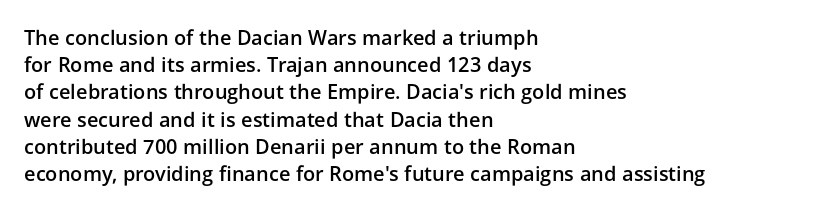
{"italic": "no", "bold": "semi", "underline": "no", "align": "left", "line_spacing": "normal", "line_spacing_ratio": 1.36, "letter_spacing": "normal", "letter_spacing_em": 0.0, "glyph_px": 20}
